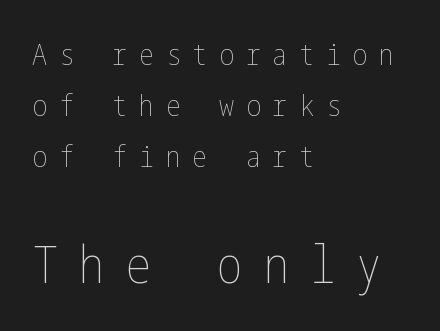
The image shows 52 px thin, condensed type, upright; set left-aligned, normal line spacing (1.7x), unusually wide letter spacing (+0.39 em), not underlined; the second (bottom) block is 1.73x larger; low stroke contrast and a medium x-height.
